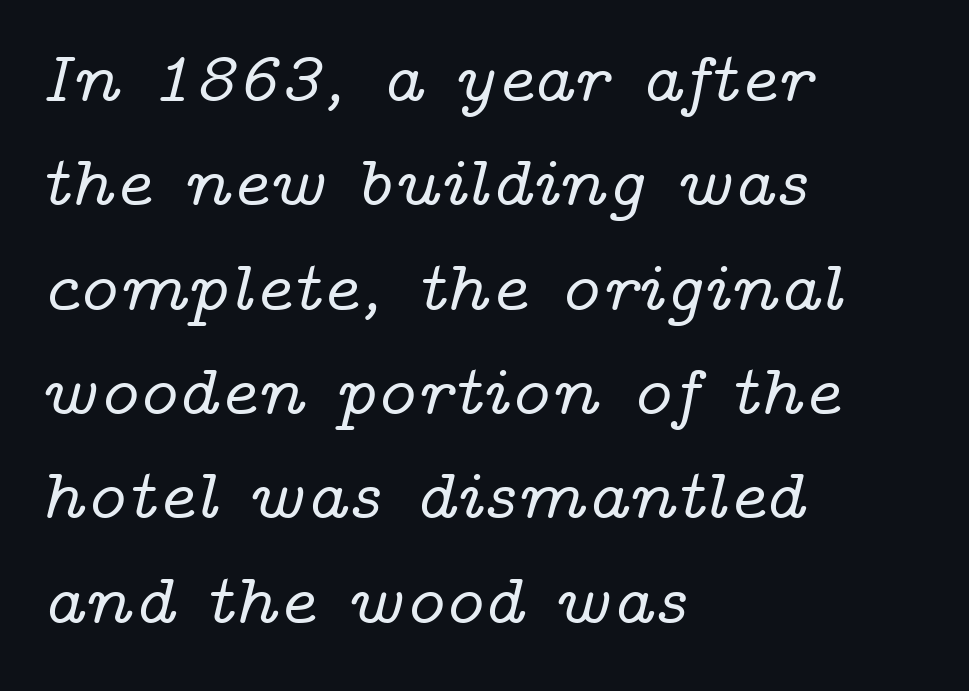
The image shows 71 px wide serif type, italic (leaning right); set left-aligned, normal line spacing (1.47x), normal letter spacing, not underlined; low stroke contrast and a medium x-height.
